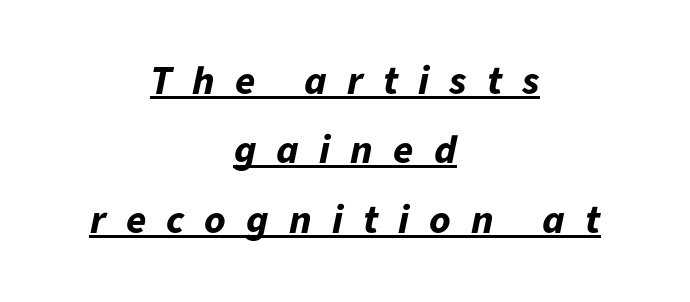
The image shows 41 px bold type, italic (leaning right); set centered, normal line spacing (1.69x), unusually wide letter spacing (+0.49 em), underlined; low stroke contrast and a medium x-height.
